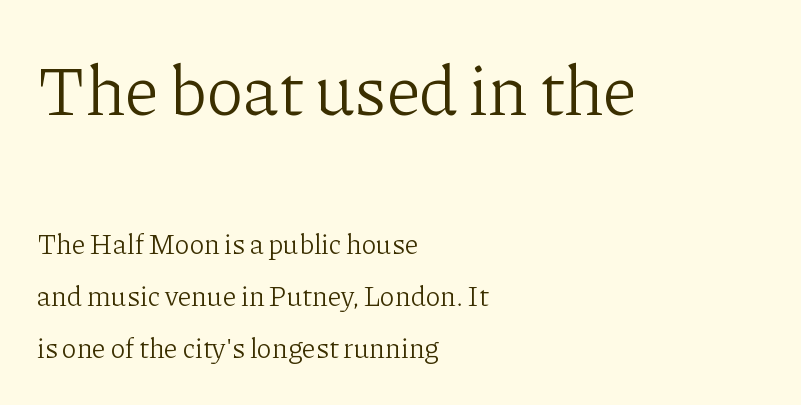
{"serif": "yes", "italic": "no", "bold": "no", "weight": "light", "width": "normal", "stroke_contrast": "low", "x_height": "medium", "monospaced": "no", "underline": "no", "align": "left", "line_spacing_ratio": 1.85, "letter_spacing": "normal", "letter_spacing_em": 0.0, "larger_block": "first", "size_ratio": 2.5, "glyph_px": 70}
